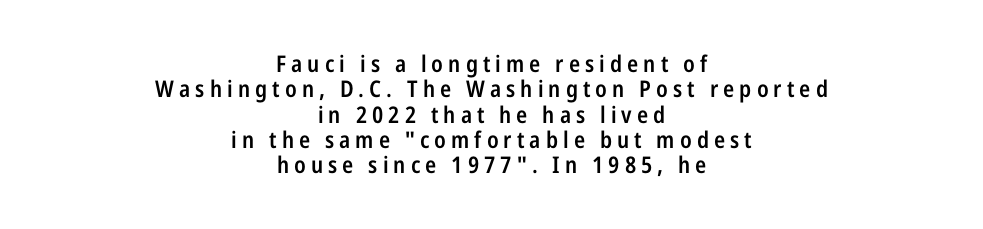
Q: Is the text bold? A: Semi-bold.
Q: Is the text italic (slanted)? A: No, it is upright.
Q: Is the text underlined? A: No.
Q: How is the paragraph aligned? A: Centered.
Q: Is the spacing between letters normal or unusually wide? A: Unusually wide.
Q: Is the spacing between lines tight, normal or loose? A: Tight.
